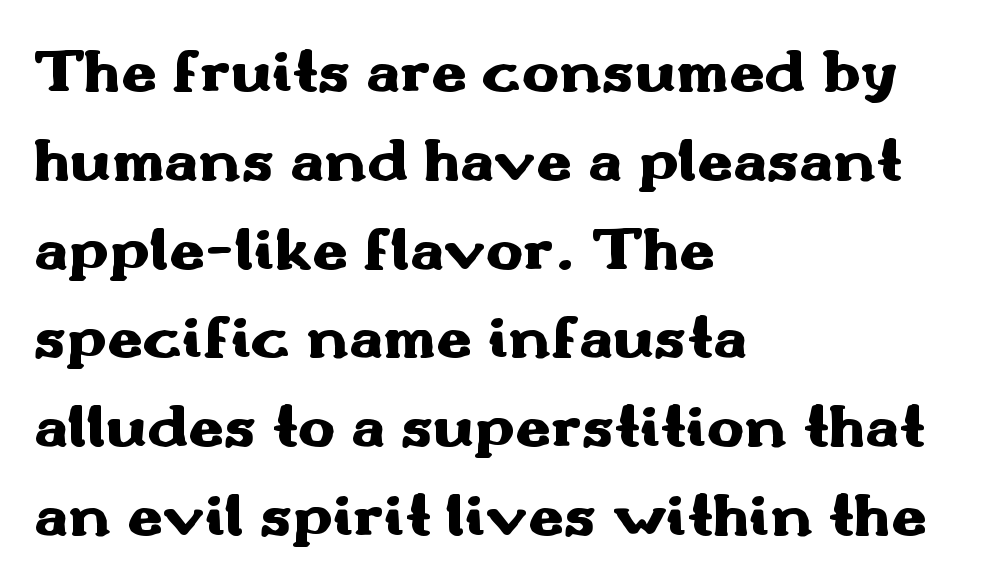
The image shows 63 px heavy, wide sans-serif type, upright; set left-aligned, normal line spacing (1.41x), normal letter spacing, not underlined; medium stroke contrast and a small x-height.
